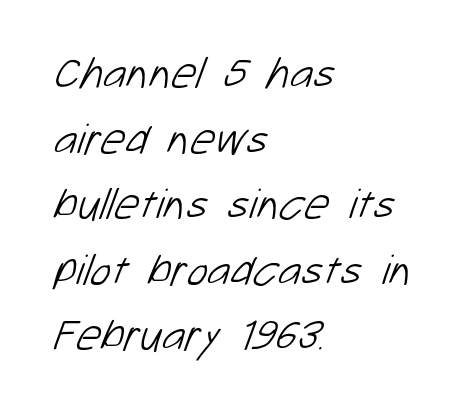
Underlining? Definitely not there. Evenly set lines give the paragraph a standard silhouette. You could call the tracking neutral — neither tight nor loose. A student would call this left alignment; a typographer would say flush left, rag right.
